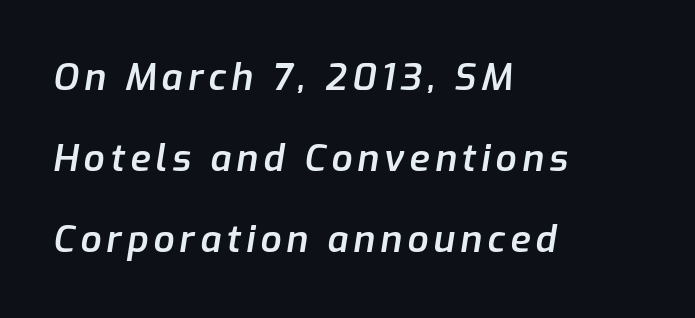
The image shows 37 px semibold type, italic (leaning right); set left-aligned, loose line spacing (2.19x), not underlined; low stroke contrast and a medium x-height.
